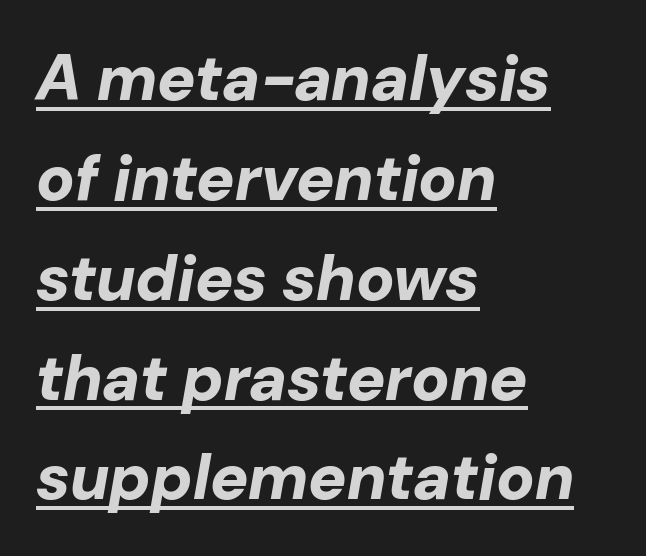
{"italic": "yes", "lean": "right", "slant_degrees": 10, "bold": "yes", "weight": "bold", "width": "normal", "stroke_contrast": "low", "x_height": "medium", "monospaced": "no", "underline": "yes", "align": "left", "line_spacing": "normal", "line_spacing_ratio": 1.56, "letter_spacing": "normal", "letter_spacing_em": 0.0, "glyph_px": 64}
